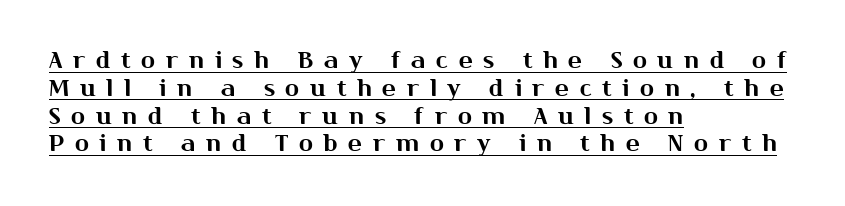
The image shows 23 px text type, upright; set left-aligned, line spacing 1.21x, unusually wide letter spacing (+0.47 em), underlined.
